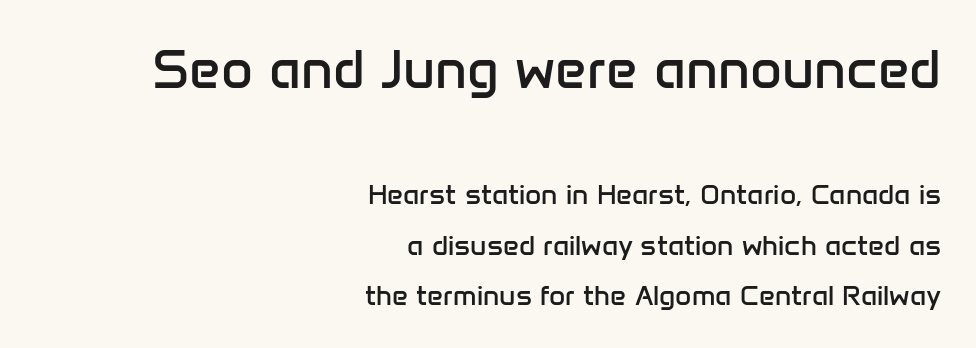
{"serif": "no", "italic": "no", "bold": "no", "weight": "regular", "width": "normal", "stroke_contrast": "low", "x_height": "medium", "monospaced": "no", "underline": "no", "align": "right", "line_spacing_ratio": 1.79, "letter_spacing": "normal", "letter_spacing_em": 0.0, "larger_block": "first", "size_ratio": 1.96, "glyph_px": 55}
